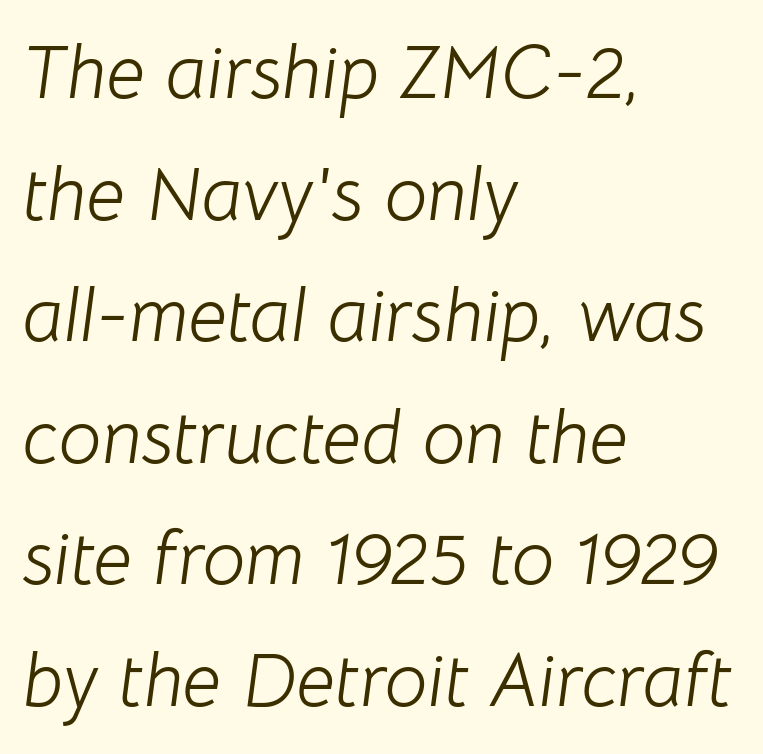
The image shows 76 px light type, italic (leaning right); set left-aligned, normal line spacing (1.6x), normal letter spacing, not underlined; low stroke contrast and a medium x-height.
